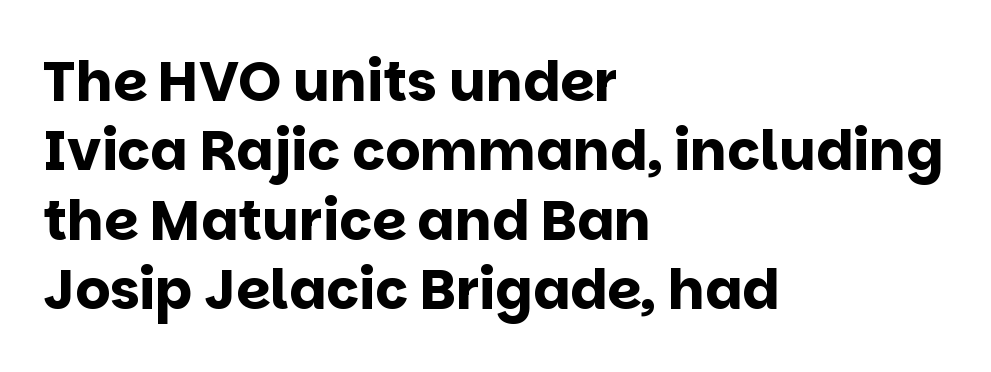
Q: Is the text bold? A: Yes.
Q: Is the text italic (slanted)? A: No, it is upright.
Q: Is the typeface a serif or a sans-serif typeface? A: Sans-serif.
Q: Is the text underlined? A: No.
Q: How is the paragraph aligned? A: Left-aligned.
Q: Is the spacing between letters normal or unusually wide? A: Normal.
Q: Is the spacing between lines tight, normal or loose? A: Normal.
Q: Width (condensed, normal, or wide)? A: Normal.
Q: Stroke contrast? A: Low.
Q: x-height? A: Large.
Q: Monospaced? A: No.
